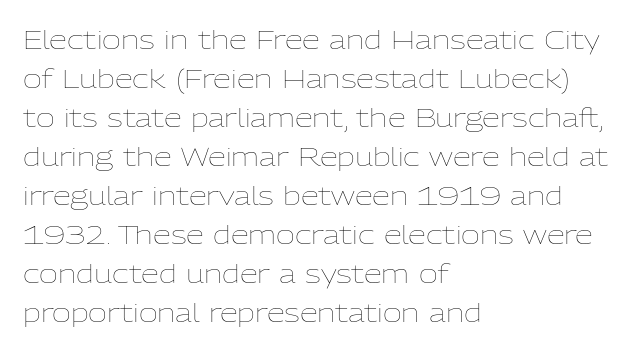
Q: Is the text bold? A: No.
Q: Is the text italic (slanted)? A: No, it is upright.
Q: Is the text underlined? A: No.
Q: How is the paragraph aligned? A: Left-aligned.
Q: Is the spacing between letters normal or unusually wide? A: Normal.
Q: Is the spacing between lines tight, normal or loose? A: Normal.
